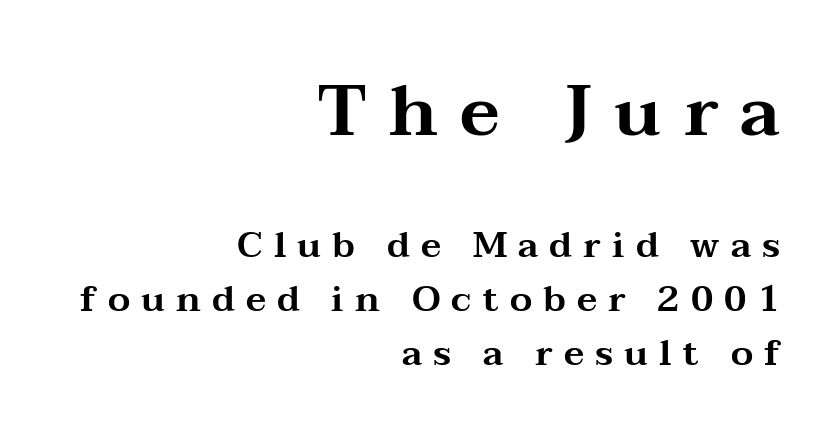
The image shows 71 px wide serif type, upright; set right-aligned, normal line spacing (1.5x), unusually wide letter spacing (+0.31 em), not underlined; the first (top) block is 1.97x larger; medium stroke contrast and a medium x-height.
